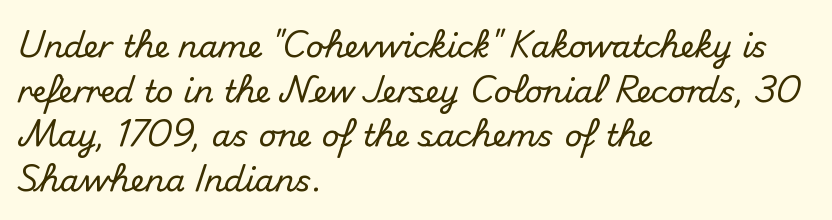
Q: Is the text italic (slanted)? A: Yes.
Q: Is the typeface a serif or a sans-serif typeface? A: Sans-serif.
Q: Is the text underlined? A: No.
Q: How is the paragraph aligned? A: Left-aligned.
Q: Is the spacing between letters normal or unusually wide? A: Normal.
Q: Is the spacing between lines tight, normal or loose? A: Normal.
Q: Width (condensed, normal, or wide)? A: Normal.
Q: Stroke contrast? A: Medium.
Q: x-height? A: Small.
Q: Monospaced? A: No.
